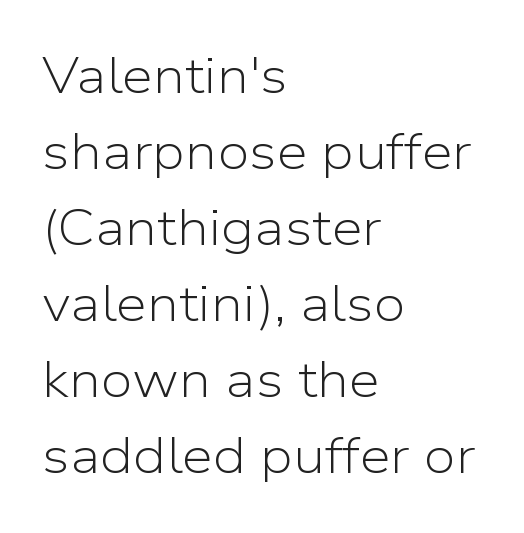
Q: Is the text bold? A: No.
Q: Is the text italic (slanted)? A: No, it is upright.
Q: Is the typeface a serif or a sans-serif typeface? A: Sans-serif.
Q: Is the text underlined? A: No.
Q: How is the paragraph aligned? A: Left-aligned.
Q: Is the spacing between letters normal or unusually wide? A: Normal.
Q: Is the spacing between lines tight, normal or loose? A: Normal.
Q: Width (condensed, normal, or wide)? A: Normal.
Q: Stroke contrast? A: Low.
Q: x-height? A: Medium.
Q: Monospaced? A: No.
